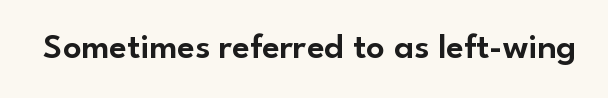
{"serif": "no", "italic": "no", "width": "normal", "stroke_contrast": "low", "x_height": "small", "monospaced": "no", "underline": "no", "letter_spacing": "normal", "letter_spacing_em": 0.0, "glyph_px": 36}
